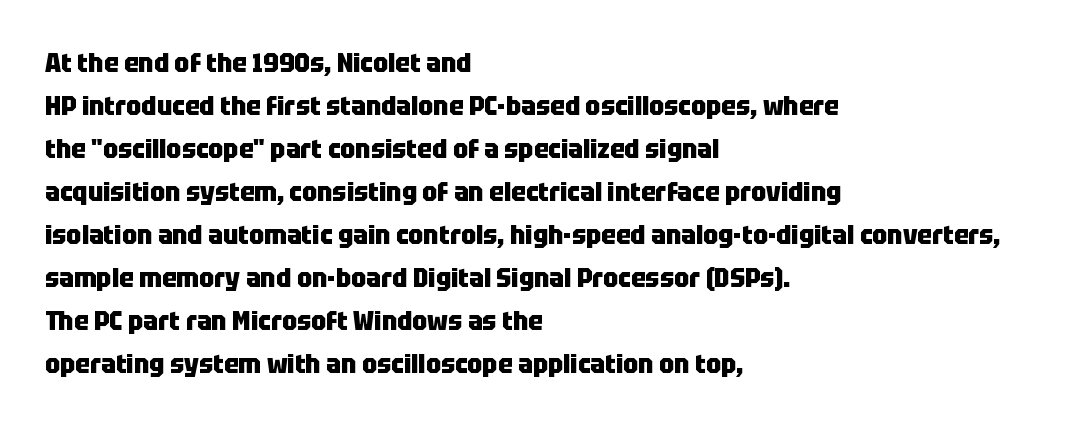
{"italic": "no", "bold": "yes", "underline": "no", "align": "left", "line_spacing": "normal", "line_spacing_ratio": 1.59, "letter_spacing": "normal", "letter_spacing_em": 0.0, "glyph_px": 27}
